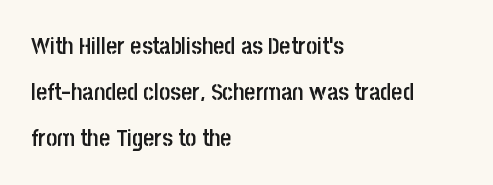
Unlike italic type, these characters show no tilt at all. Does extra space separate the letters? No, they use regular spacing. Honestly, the rows look like they've been pulled way apart. The rag falls on the right side of this text block. Letters rest on an invisible, unmarked baseline.
